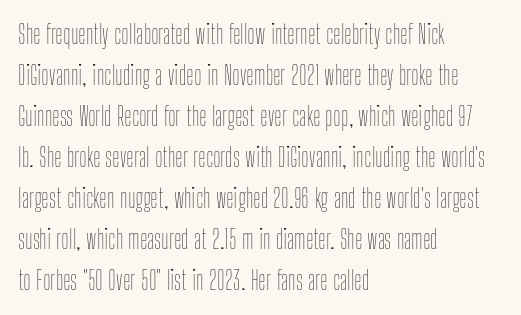
Q: Is the text bold? A: No.
Q: Is the text italic (slanted)? A: No, it is upright.
Q: Is the text underlined? A: No.
Q: How is the paragraph aligned? A: Left-aligned.
Q: Is the spacing between letters normal or unusually wide? A: Normal.
Q: Is the spacing between lines tight, normal or loose? A: Normal.
